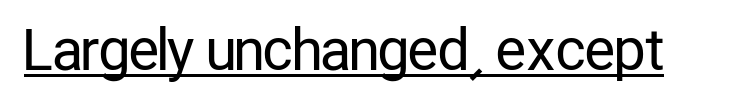
Q: Is the text bold? A: No.
Q: Is the text italic (slanted)? A: No, it is upright.
Q: Is the typeface a serif or a sans-serif typeface? A: Sans-serif.
Q: Is the text underlined? A: Yes.
Q: Is the spacing between letters normal or unusually wide? A: Normal.
Q: Width (condensed, normal, or wide)? A: Condensed.
Q: Stroke contrast? A: Low.
Q: x-height? A: Medium.
Q: Monospaced? A: No.
